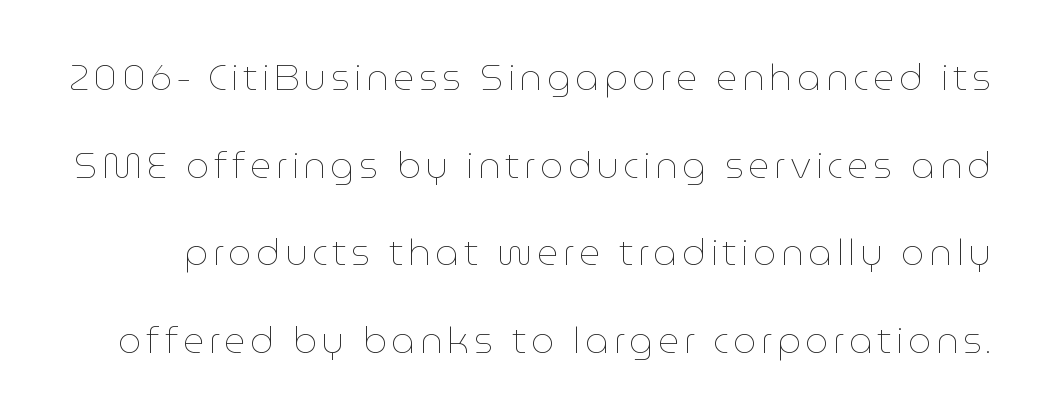
The image shows 37 px thin type, upright; set loose line spacing (2.37x), not underlined; low stroke contrast and a medium x-height.
